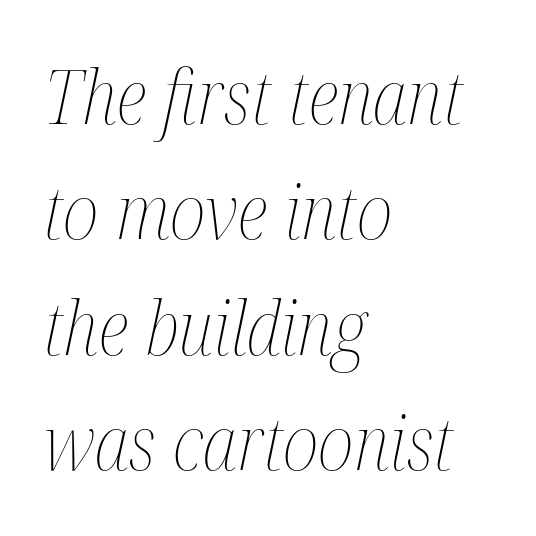
{"italic": "yes", "lean": "right", "slant_degrees": 12, "bold": "no", "weight": "thin", "width": "condensed", "stroke_contrast": "medium", "x_height": "medium", "monospaced": "no", "underline": "no", "align": "left", "line_spacing": "normal", "line_spacing_ratio": 1.54, "letter_spacing": "normal", "letter_spacing_em": 0.0, "glyph_px": 75}
